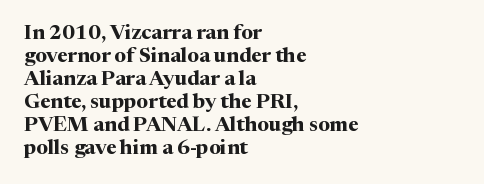
Q: Is the text bold? A: Yes.
Q: Is the text italic (slanted)? A: No, it is upright.
Q: Is the text underlined? A: No.
Q: How is the paragraph aligned? A: Left-aligned.
Q: Is the spacing between letters normal or unusually wide? A: Normal.
Q: Is the spacing between lines tight, normal or loose? A: Tight.
